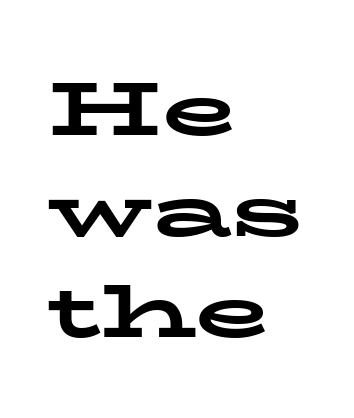
The image shows 77 px bold, wide serif type, upright; set left-aligned, normal line spacing (1.31x), normal letter spacing, not underlined; low stroke contrast and a medium x-height.
